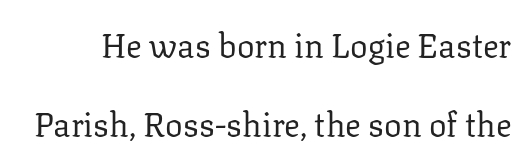
Q: Is the text bold? A: No.
Q: Is the text italic (slanted)? A: No, it is upright.
Q: Is the typeface a serif or a sans-serif typeface? A: Serif.
Q: Is the text underlined? A: No.
Q: Is the spacing between letters normal or unusually wide? A: Normal.
Q: Is the spacing between lines tight, normal or loose? A: Loose.
Q: Width (condensed, normal, or wide)? A: Normal.
Q: Stroke contrast? A: Low.
Q: x-height? A: Medium.
Q: Monospaced? A: No.
